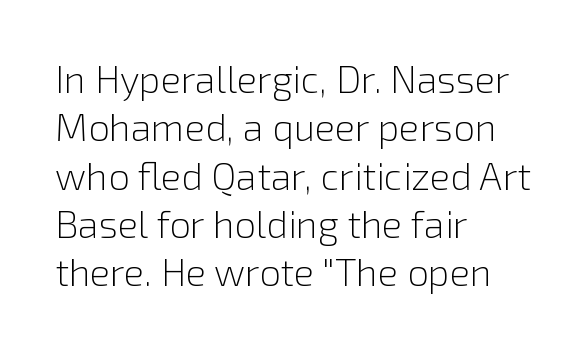
Q: Is the text bold? A: No.
Q: Is the text italic (slanted)? A: No, it is upright.
Q: Is the typeface a serif or a sans-serif typeface? A: Sans-serif.
Q: Is the text underlined? A: No.
Q: How is the paragraph aligned? A: Left-aligned.
Q: Is the spacing between letters normal or unusually wide? A: Normal.
Q: Is the spacing between lines tight, normal or loose? A: Normal.
Q: Width (condensed, normal, or wide)? A: Normal.
Q: Stroke contrast? A: Low.
Q: x-height? A: Medium.
Q: Monospaced? A: No.
